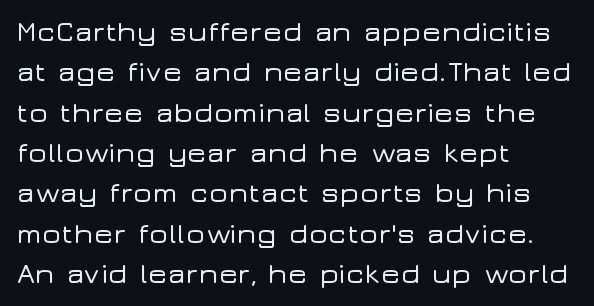
{"serif": "no", "italic": "no", "width": "wide", "stroke_contrast": "low", "x_height": "medium", "monospaced": "no", "underline": "no", "align": "left", "line_spacing": "normal", "line_spacing_ratio": 1.39, "letter_spacing": "normal", "letter_spacing_em": 0.0, "glyph_px": 29}
